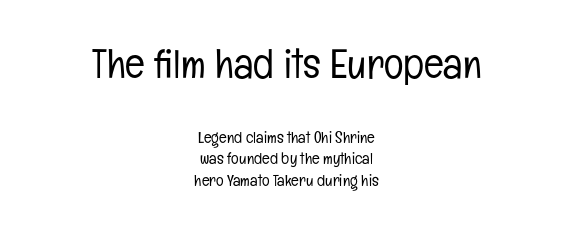
{"serif": "no", "italic": "no", "bold": "no", "weight": "light", "width": "condensed", "stroke_contrast": "low", "x_height": "medium", "monospaced": "no", "underline": "no", "align": "center", "line_spacing": "normal", "line_spacing_ratio": 1.36, "letter_spacing": "normal", "letter_spacing_em": 0.0, "larger_block": "first", "size_ratio": 2.56, "glyph_px": 41}
